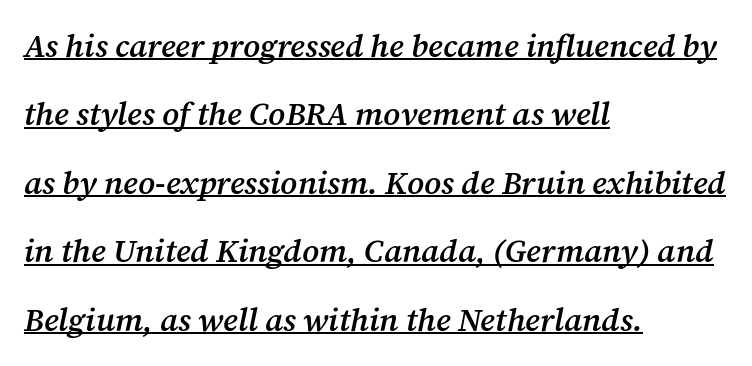
{"serif": "yes", "italic": "yes", "lean": "right", "slant_degrees": 12, "bold": "semi", "weight": "semibold", "width": "normal", "stroke_contrast": "medium", "x_height": "medium", "monospaced": "no", "underline": "yes", "align": "left", "line_spacing": "loose", "line_spacing_ratio": 2.14, "letter_spacing": "normal", "letter_spacing_em": 0.0, "glyph_px": 32}
